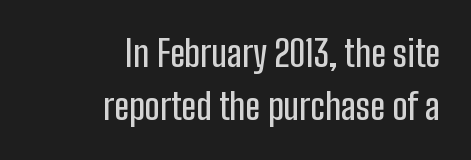
Q: Is the text italic (slanted)? A: No, it is upright.
Q: Is the typeface a serif or a sans-serif typeface? A: Sans-serif.
Q: Is the text underlined? A: No.
Q: How is the paragraph aligned? A: Right-aligned.
Q: Is the spacing between letters normal or unusually wide? A: Normal.
Q: Is the spacing between lines tight, normal or loose? A: Normal.
Q: Width (condensed, normal, or wide)? A: Condensed.
Q: Stroke contrast? A: Low.
Q: x-height? A: Medium.
Q: Monospaced? A: No.
